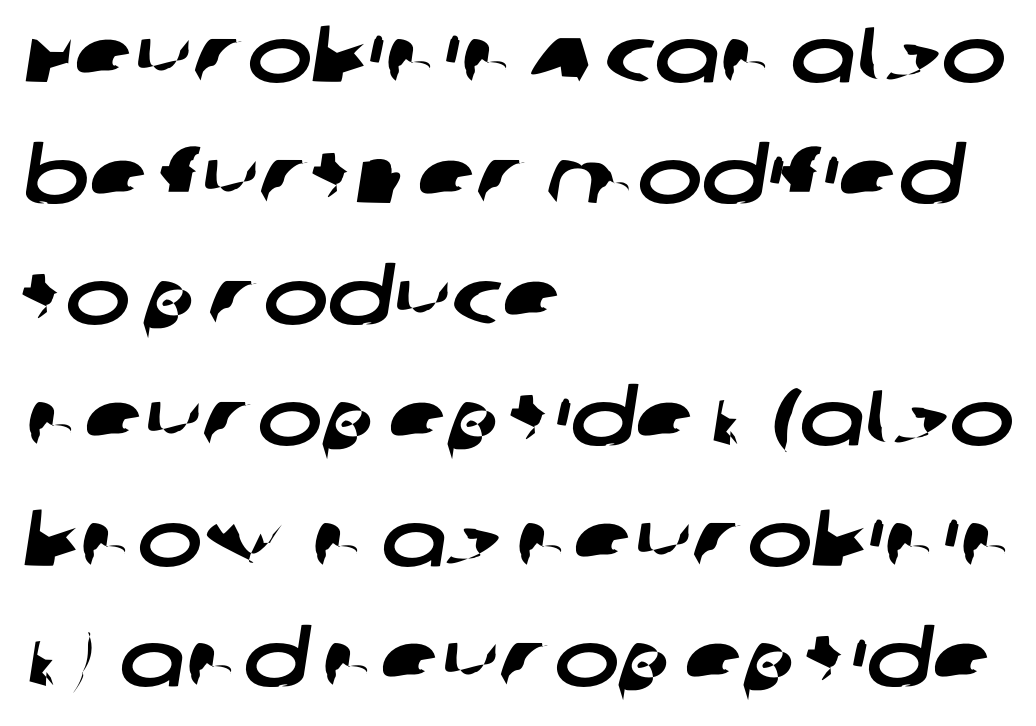
The image shows 78 px wide sans-serif type; set left-aligned, normal line spacing (1.55x), normal letter spacing, not underlined; low stroke contrast and a large x-height.
